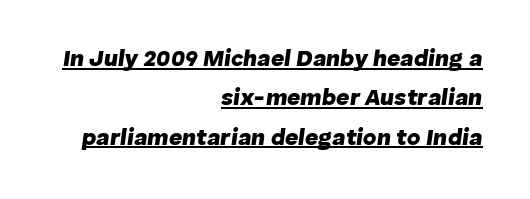
{"italic": "yes", "lean": "right", "slant_degrees": 8, "bold": "yes", "underline": "yes", "align": "right", "line_spacing_ratio": 1.71, "letter_spacing": "normal", "letter_spacing_em": 0.0, "glyph_px": 23}
